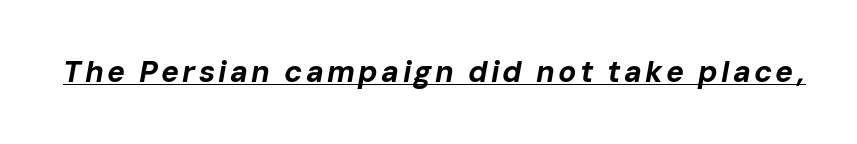
The sample's only ornament is a line tracing under the words. The passage shown is emphatically bold. The passage shown is typed in a proportional face where columns would drift. It's the slanting kind of type.
